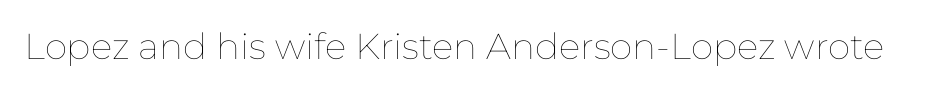
Quick note: underline off. This sample uses an upright cut, with every glyph sitting square on the baseline. Students, note that the glyphs here touch the page at normal intervals. The letters advance in unequal steps, a hallmark of proportional type. Stroke mass is kept to a normal reading level or below.
